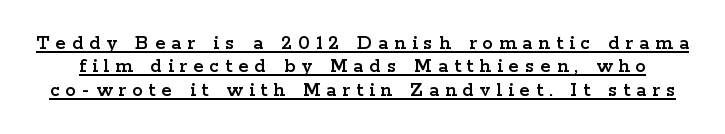
The image shows 21 px text type, upright; set tight line spacing (1.11x), unusually wide letter spacing (+0.29 em), underlined.
